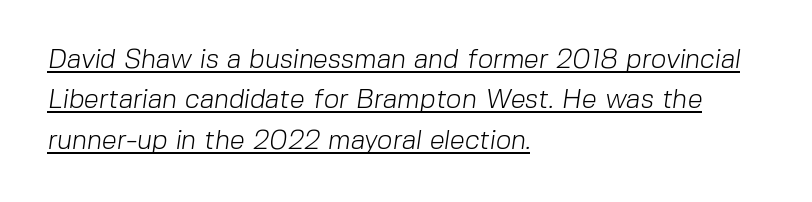
Q: Is the text bold? A: No.
Q: Is the text underlined? A: Yes.
Q: How is the paragraph aligned? A: Left-aligned.
Q: Is the spacing between letters normal or unusually wide? A: Normal.
Q: Is the spacing between lines tight, normal or loose? A: Normal.
